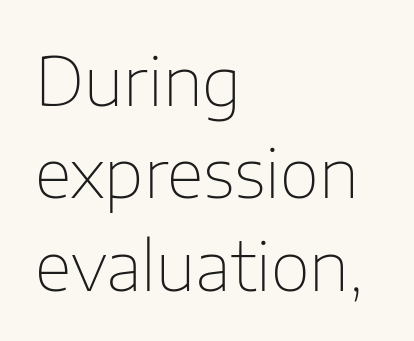
Q: Is the text bold? A: No.
Q: Is the text italic (slanted)? A: No, it is upright.
Q: Is the typeface a serif or a sans-serif typeface? A: Sans-serif.
Q: Is the text underlined? A: No.
Q: How is the paragraph aligned? A: Left-aligned.
Q: Is the spacing between letters normal or unusually wide? A: Normal.
Q: Is the spacing between lines tight, normal or loose? A: Normal.
Q: Width (condensed, normal, or wide)? A: Normal.
Q: Stroke contrast? A: Low.
Q: x-height? A: Medium.
Q: Monospaced? A: No.
